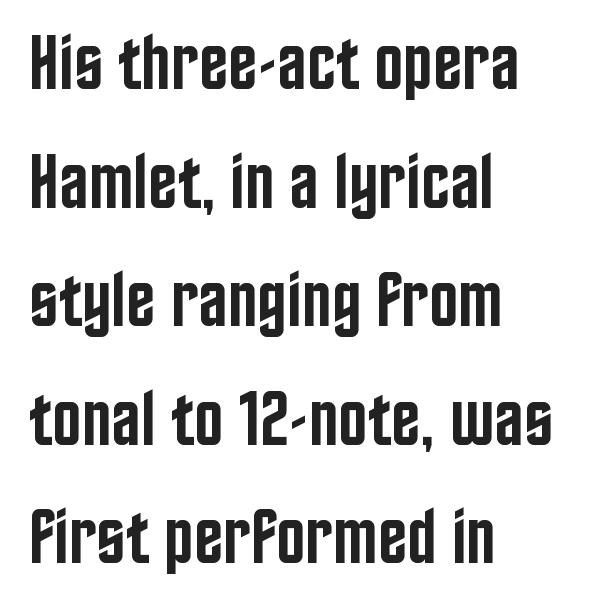
Q: Is the text bold? A: Semi-bold.
Q: Is the text italic (slanted)? A: No, it is upright.
Q: Is the typeface a serif or a sans-serif typeface? A: Sans-serif.
Q: Is the text underlined? A: No.
Q: How is the paragraph aligned? A: Left-aligned.
Q: Is the spacing between letters normal or unusually wide? A: Normal.
Q: Is the spacing between lines tight, normal or loose? A: Normal.
Q: Width (condensed, normal, or wide)? A: Condensed.
Q: Stroke contrast? A: Low.
Q: x-height? A: Large.
Q: Monospaced? A: No.
